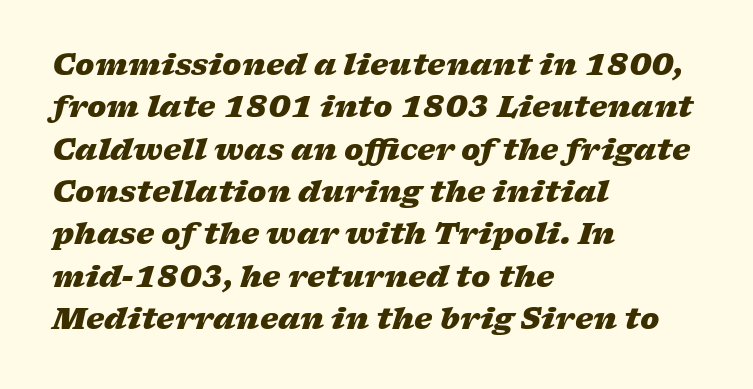
The strip under each line holds only bare page. The space between consecutive lines is moderate. Observe the ordinary spacing: letters are neighbours, not strangers. Is the type slanted? Yes — the strokes lean at a clear angle.
